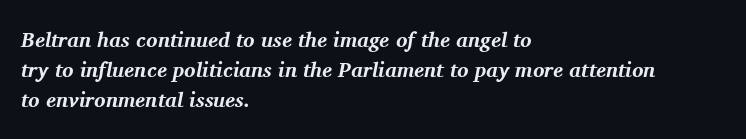
Q: Is the text bold? A: Yes.
Q: Is the text italic (slanted)? A: Yes, it leans right by about 11 degrees.
Q: Is the text underlined? A: No.
Q: How is the paragraph aligned? A: Left-aligned.
Q: Is the spacing between letters normal or unusually wide? A: Normal.
Q: Is the spacing between lines tight, normal or loose? A: Normal.
